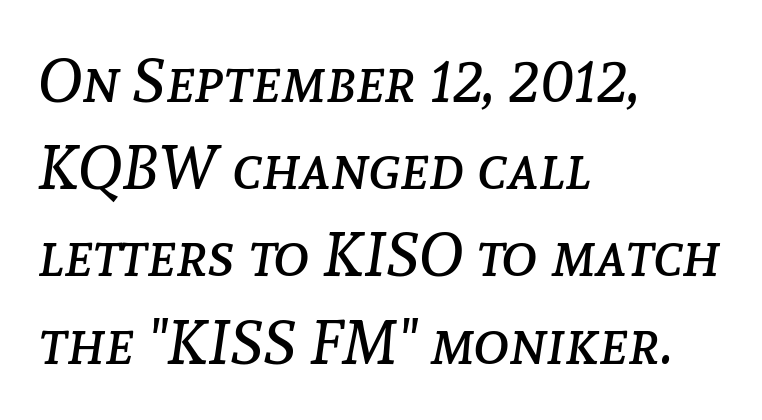
The face used here is proportionally spaced, like ordinary book or web type. Observe the ordinary spacing: letters are neighbours, not strangers. The designer left line spacing at the default. Horizontally, the lines are justified to the leading edge only. The face looks like a standard text weight, possibly lighter. Is the type slanted? Yes — the strokes lean at a clear angle.
